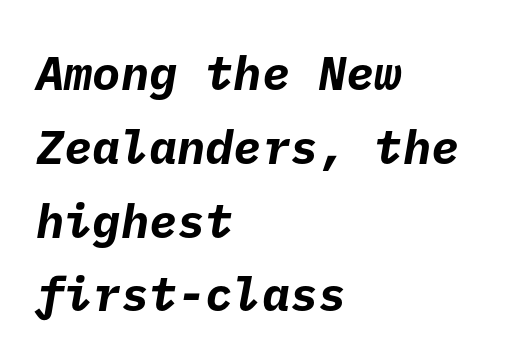
The image shows 47 px bold sans-serif type; set left-aligned, normal line spacing (1.57x), normal letter spacing, not underlined; low stroke contrast and a medium x-height.
